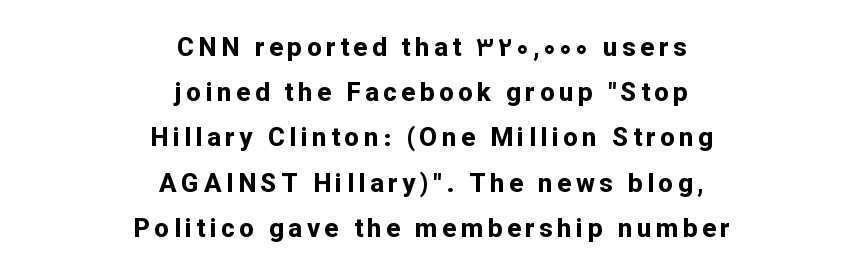
Every row of glyphs is offset so its center matches the block's center. Set as a true bold cut, around the 700 mark. Unmarked baselines from the first word to the last. This is roman type, the default non-slanted kind.
